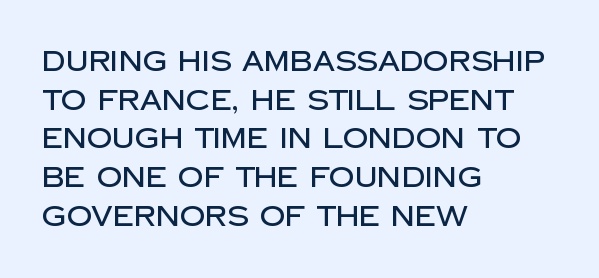
{"serif": "no", "italic": "no", "width": "normal", "stroke_contrast": "low", "x_height": "large", "monospaced": "no", "underline": "no", "align": "left", "line_spacing": "normal", "line_spacing_ratio": 1.38, "letter_spacing": "normal", "letter_spacing_em": 0.0, "glyph_px": 28}
